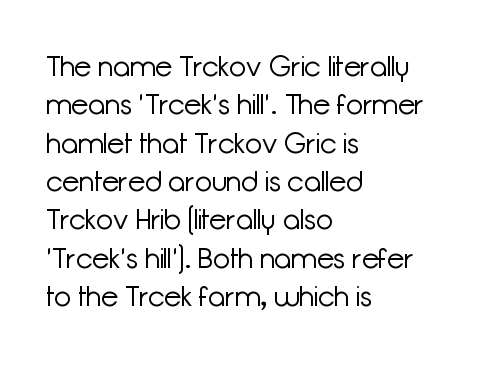
Q: Is the text bold? A: No.
Q: Is the text italic (slanted)? A: No, it is upright.
Q: Is the typeface a serif or a sans-serif typeface? A: Sans-serif.
Q: Is the text underlined? A: No.
Q: How is the paragraph aligned? A: Left-aligned.
Q: Is the spacing between letters normal or unusually wide? A: Normal.
Q: Is the spacing between lines tight, normal or loose? A: Normal.
Q: Width (condensed, normal, or wide)? A: Normal.
Q: Stroke contrast? A: Low.
Q: x-height? A: Medium.
Q: Monospaced? A: No.
